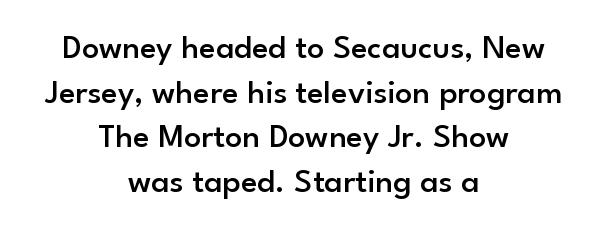
Does the leading feel generous? No, just average. Has an underline been added? It has not. I'd call this a sans setting — the letters go barefoot. The font's upright variant was chosen for this text. Students, this is semibold: more ink than regular, less than bold.
